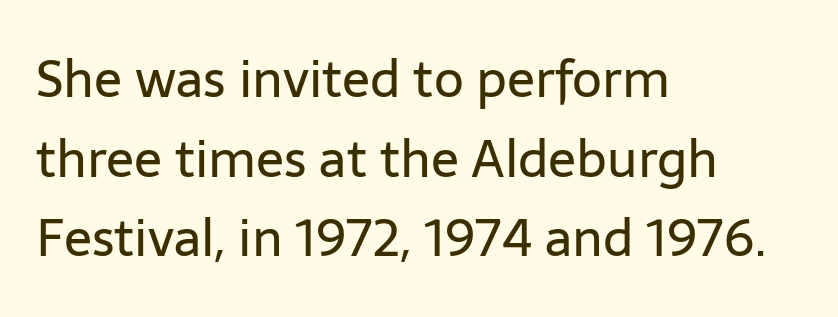
Q: Is the text bold? A: No.
Q: Is the text italic (slanted)? A: No, it is upright.
Q: Is the typeface a serif or a sans-serif typeface? A: Sans-serif.
Q: Is the text underlined? A: No.
Q: How is the paragraph aligned? A: Left-aligned.
Q: Is the spacing between letters normal or unusually wide? A: Normal.
Q: Is the spacing between lines tight, normal or loose? A: Normal.
Q: Width (condensed, normal, or wide)? A: Normal.
Q: Stroke contrast? A: Low.
Q: x-height? A: Medium.
Q: Monospaced? A: No.
